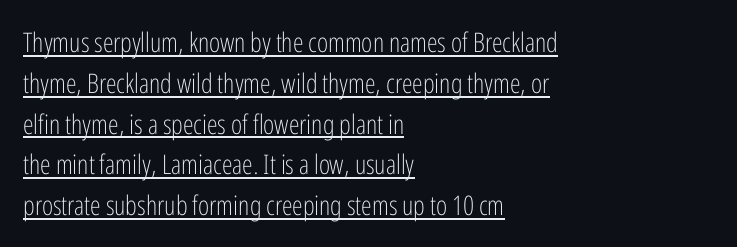
Q: Is the text bold? A: No.
Q: Is the text italic (slanted)? A: No, it is upright.
Q: Is the text underlined? A: Yes.
Q: How is the paragraph aligned? A: Left-aligned.
Q: Is the spacing between letters normal or unusually wide? A: Normal.
Q: Is the spacing between lines tight, normal or loose? A: Normal.
